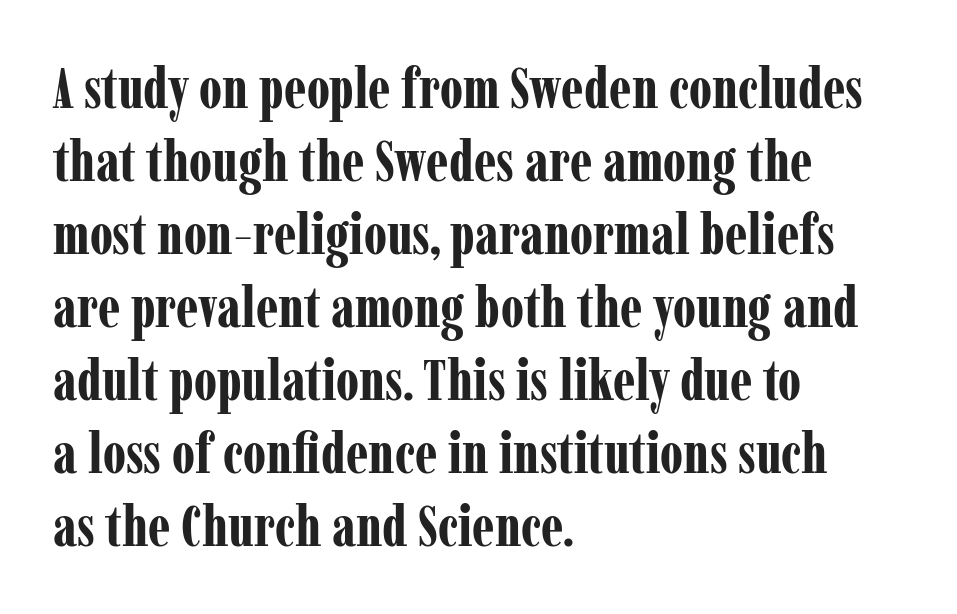
{"serif": "yes", "italic": "no", "bold": "yes", "weight": "bold", "width": "condensed", "stroke_contrast": "low", "x_height": "medium", "monospaced": "no", "underline": "no", "align": "left", "line_spacing": "normal", "line_spacing_ratio": 1.28, "letter_spacing": "normal", "letter_spacing_em": 0.0, "glyph_px": 57}
